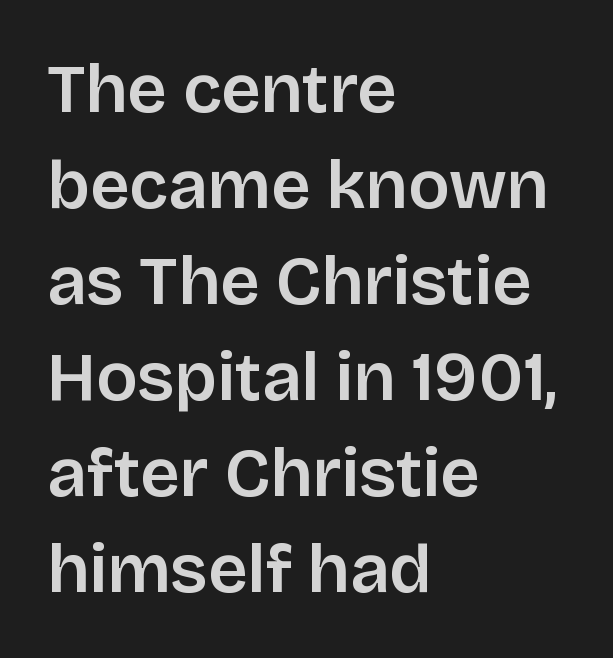
{"serif": "no", "italic": "no", "width": "normal", "stroke_contrast": "low", "x_height": "large", "monospaced": "no", "underline": "no", "align": "left", "line_spacing": "normal", "line_spacing_ratio": 1.39, "letter_spacing": "normal", "letter_spacing_em": 0.0, "glyph_px": 69}
